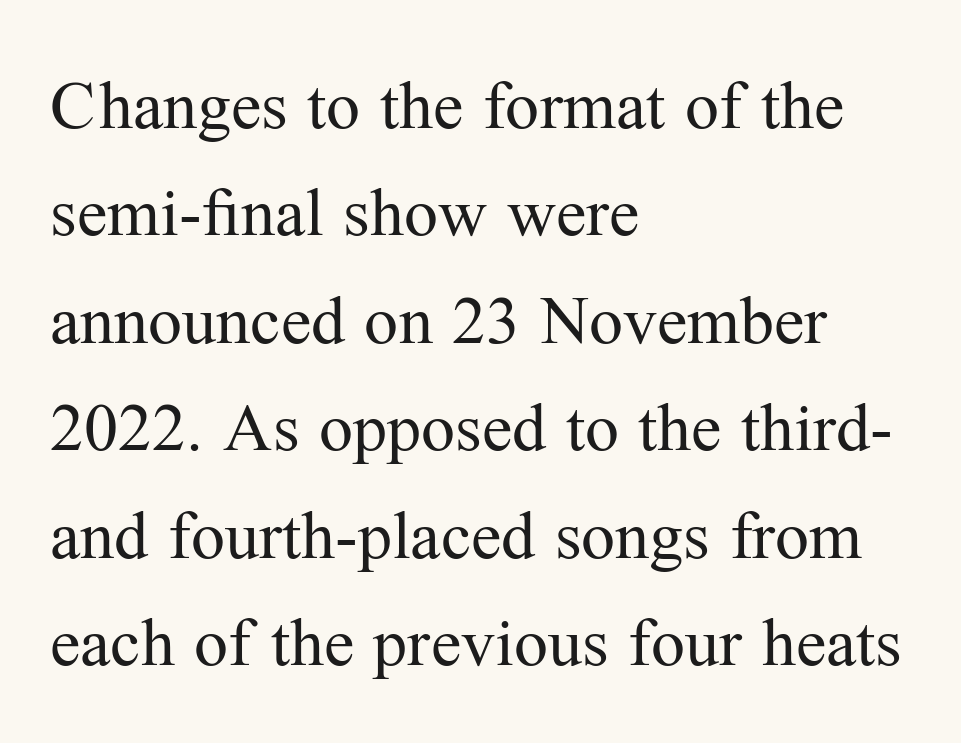
The image shows 68 px regular-weight serif type, upright; set left-aligned, normal line spacing (1.58x), normal letter spacing, not underlined; medium stroke contrast and a medium x-height.
